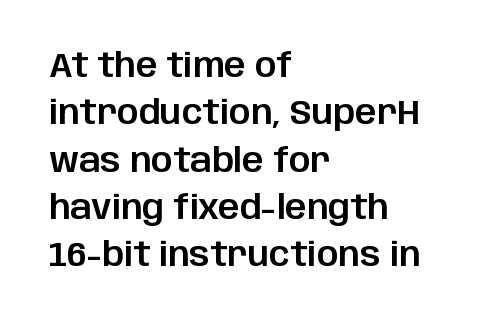
The image shows 34 px sans-serif type, upright; set left-aligned, normal line spacing (1.39x), normal letter spacing, not underlined; low stroke contrast and a large x-height.
